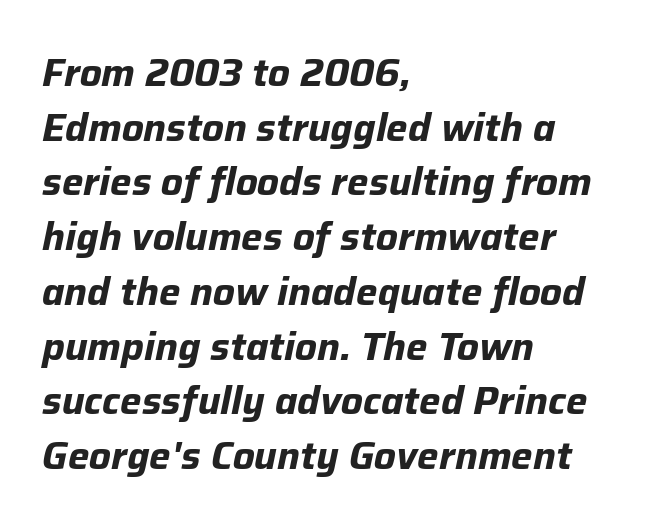
The letters are slanted; this is an italic face. Reading down the block, your eye returns to a fixed left position each line. Descenders hang freely into open space. There is no visible air inserted between adjacent glyphs. Is there much room between lines? A standard amount, neither cramped nor airy. A typesetter would call this proportional, since set widths differ per character.
